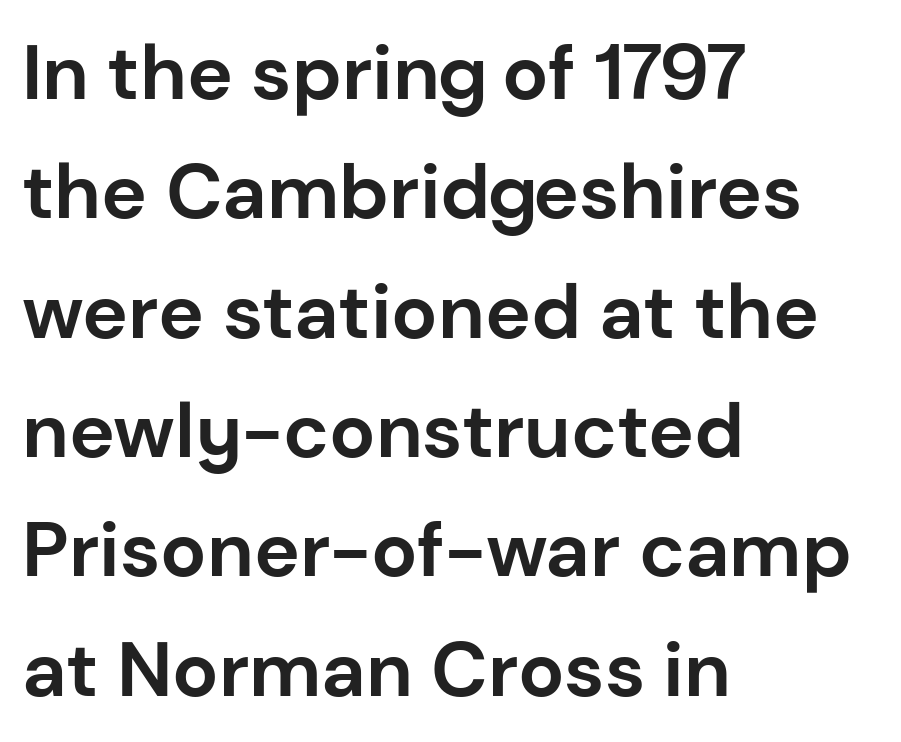
Q: Is the text bold? A: Yes.
Q: Is the text italic (slanted)? A: No, it is upright.
Q: Is the typeface a serif or a sans-serif typeface? A: Sans-serif.
Q: Is the text underlined? A: No.
Q: How is the paragraph aligned? A: Left-aligned.
Q: Is the spacing between letters normal or unusually wide? A: Normal.
Q: Is the spacing between lines tight, normal or loose? A: Normal.
Q: Width (condensed, normal, or wide)? A: Normal.
Q: Stroke contrast? A: Low.
Q: x-height? A: Medium.
Q: Monospaced? A: No.
